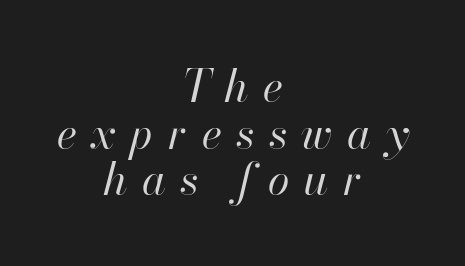
The image shows 44 px regular-weight type, italic (leaning right); set centered, tight line spacing (1.06x), unusually wide letter spacing (+0.33 em), not underlined; high stroke contrast and a small x-height.
